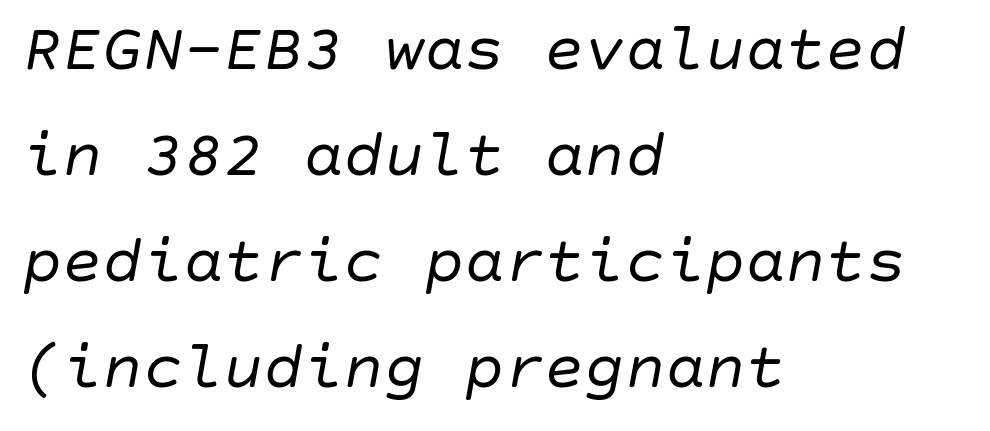
The image shows 67 px regular-weight type, italic (leaning right); set left-aligned, normal line spacing (1.58x), normal letter spacing, not underlined; low stroke contrast and a large x-height.
